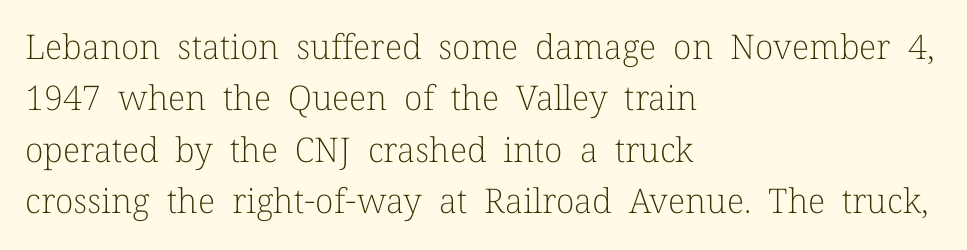
{"serif": "yes", "italic": "no", "bold": "no", "weight": "light", "width": "normal", "stroke_contrast": "low", "x_height": "medium", "monospaced": "no", "underline": "no", "align": "left", "line_spacing": "normal", "line_spacing_ratio": 1.51, "letter_spacing": "normal", "letter_spacing_em": 0.0, "glyph_px": 34}
